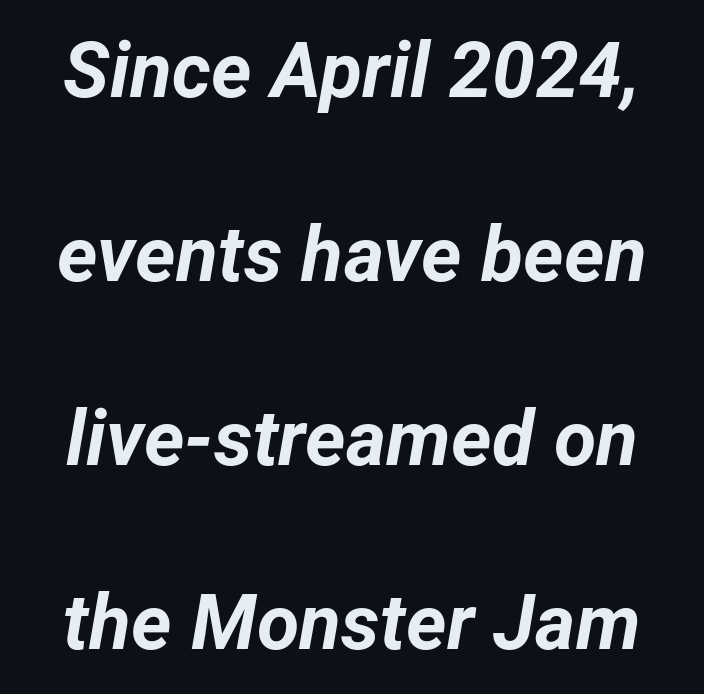
Q: Is the text bold? A: Yes.
Q: Is the text italic (slanted)? A: Yes, it leans right by about 12 degrees.
Q: Is the text underlined? A: No.
Q: Is the spacing between letters normal or unusually wide? A: Normal.
Q: Is the spacing between lines tight, normal or loose? A: Loose.
Q: Width (condensed, normal, or wide)? A: Normal.
Q: Stroke contrast? A: Low.
Q: x-height? A: Medium.
Q: Monospaced? A: No.
